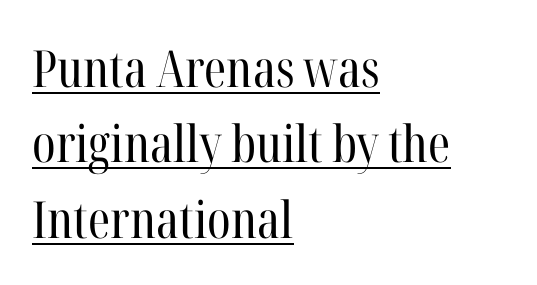
Q: Is the text bold? A: No.
Q: Is the text italic (slanted)? A: No, it is upright.
Q: Is the typeface a serif or a sans-serif typeface? A: Serif.
Q: Is the text underlined? A: Yes.
Q: How is the paragraph aligned? A: Left-aligned.
Q: Is the spacing between letters normal or unusually wide? A: Normal.
Q: Is the spacing between lines tight, normal or loose? A: Normal.
Q: Width (condensed, normal, or wide)? A: Condensed.
Q: Stroke contrast? A: High.
Q: x-height? A: Medium.
Q: Monospaced? A: No.
